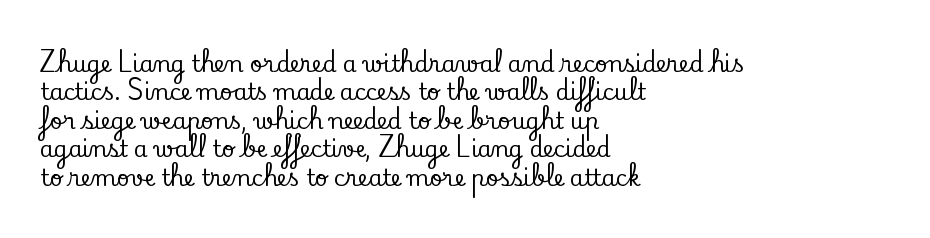
Q: Is the text italic (slanted)? A: No, it is upright.
Q: Is the text underlined? A: No.
Q: How is the paragraph aligned? A: Left-aligned.
Q: Is the spacing between letters normal or unusually wide? A: Normal.
Q: Is the spacing between lines tight, normal or loose? A: Normal.
